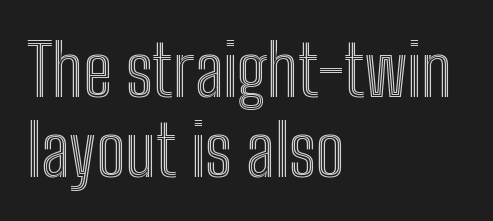
{"italic": "no", "width": "condensed", "x_height": "medium", "monospaced": "no", "underline": "no", "align": "left", "line_spacing": "tight", "line_spacing_ratio": 1.13, "letter_spacing": "normal", "letter_spacing_em": 0.0, "glyph_px": 71}
